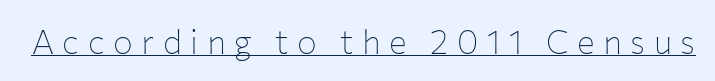
The image shows 33 px thin sans-serif type, upright; set unusually wide letter spacing (+0.26 em), underlined; low stroke contrast and a medium x-height.
